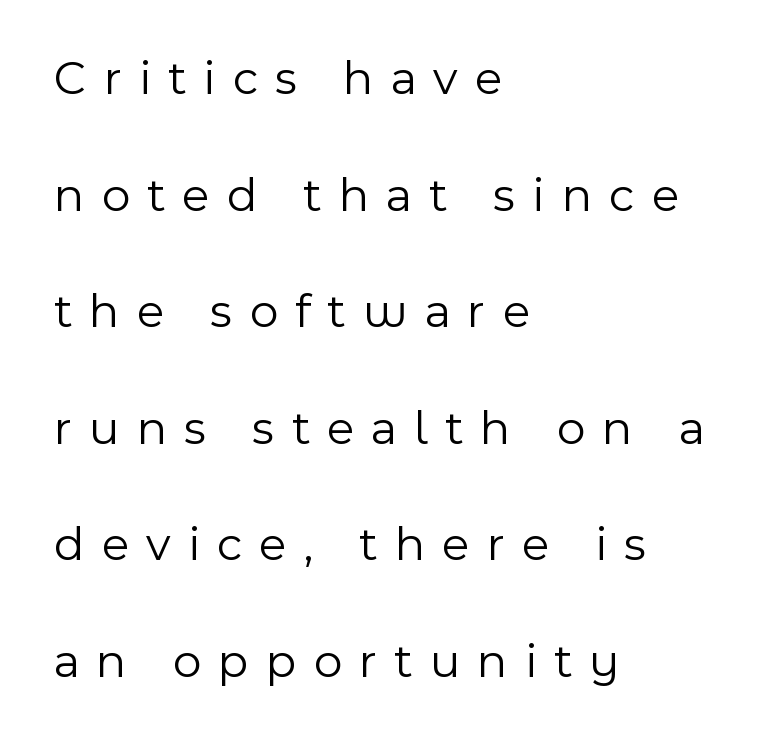
The image shows 49 px light sans-serif type, upright; set left-aligned, loose line spacing (2.38x), unusually wide letter spacing (+0.35 em), not underlined; a medium x-height.
